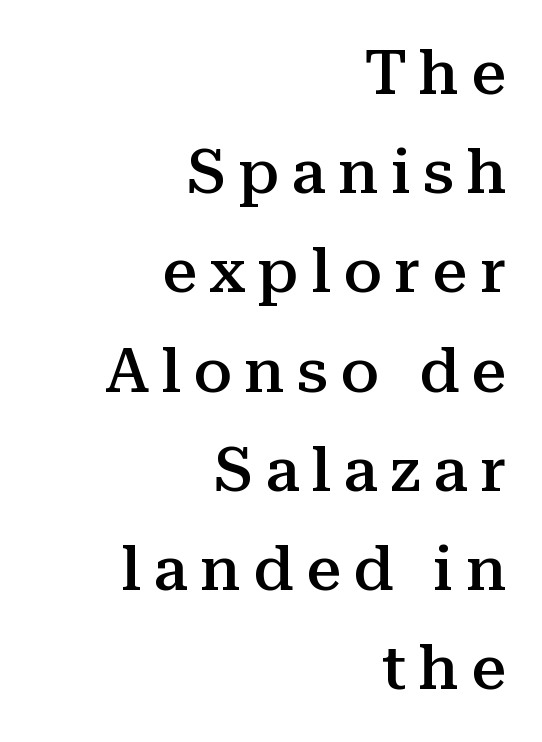
These lines carry some extra weight — a demibold, not a full bold. The typesetter chose a ragged-left arrangement here. Notice how the stems are strictly vertical — no italics here. Regarding leading, the lines here are spaced in the standard way. Does the type have serifs? Yes, each stem ends in a small foot. This rendering widens character spacing well past its baseline value.
